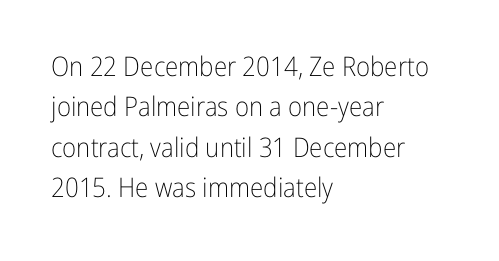
Q: Is the text bold? A: No.
Q: Is the text italic (slanted)? A: No, it is upright.
Q: Is the text underlined? A: No.
Q: How is the paragraph aligned? A: Left-aligned.
Q: Is the spacing between letters normal or unusually wide? A: Normal.
Q: Is the spacing between lines tight, normal or loose? A: Normal.
